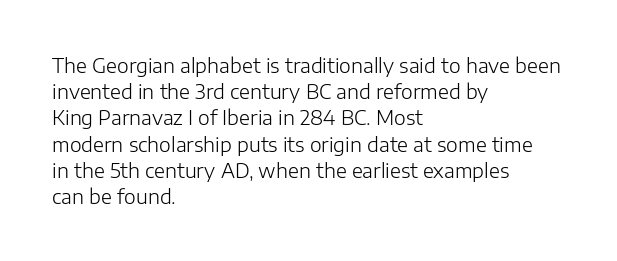
The image shows 20 px text type, upright; set left-aligned, normal line spacing (1.31x), normal letter spacing, not underlined.
